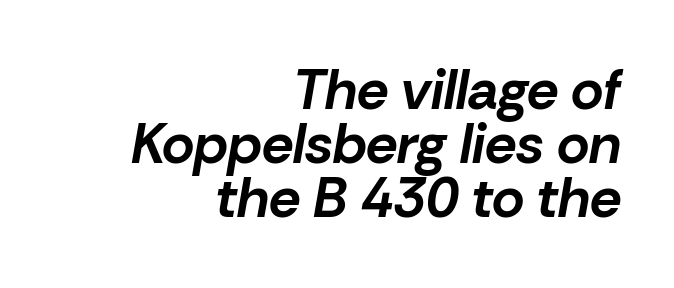
{"italic": "yes", "lean": "right", "slant_degrees": 10, "bold": "yes", "weight": "bold", "width": "normal", "stroke_contrast": "low", "x_height": "medium", "monospaced": "no", "underline": "no", "align": "right", "line_spacing": "tight", "line_spacing_ratio": 0.96, "letter_spacing": "normal", "letter_spacing_em": 0.0, "glyph_px": 56}
